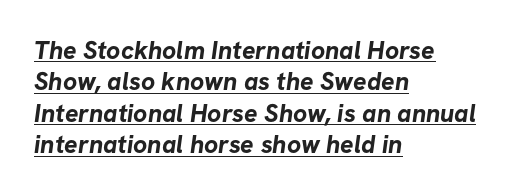
Q: Is the text bold? A: Yes.
Q: Is the text underlined? A: Yes.
Q: How is the paragraph aligned? A: Left-aligned.
Q: Is the spacing between letters normal or unusually wide? A: Normal.
Q: Is the spacing between lines tight, normal or loose? A: Normal.
